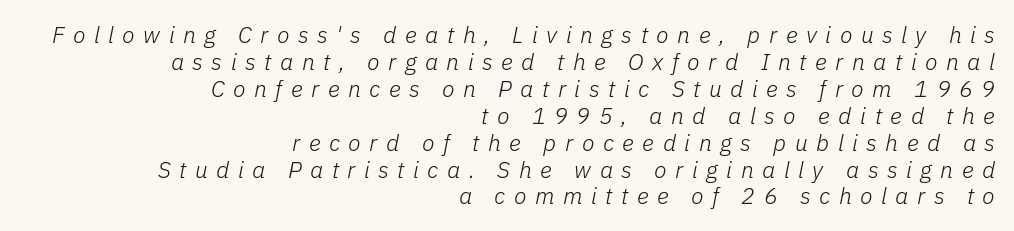
{"italic": "yes", "lean": "right", "slant_degrees": 11, "bold": "no", "underline": "no", "align": "right", "line_spacing_ratio": 1.17, "letter_spacing": "wide", "letter_spacing_em": 0.37, "glyph_px": 23}
